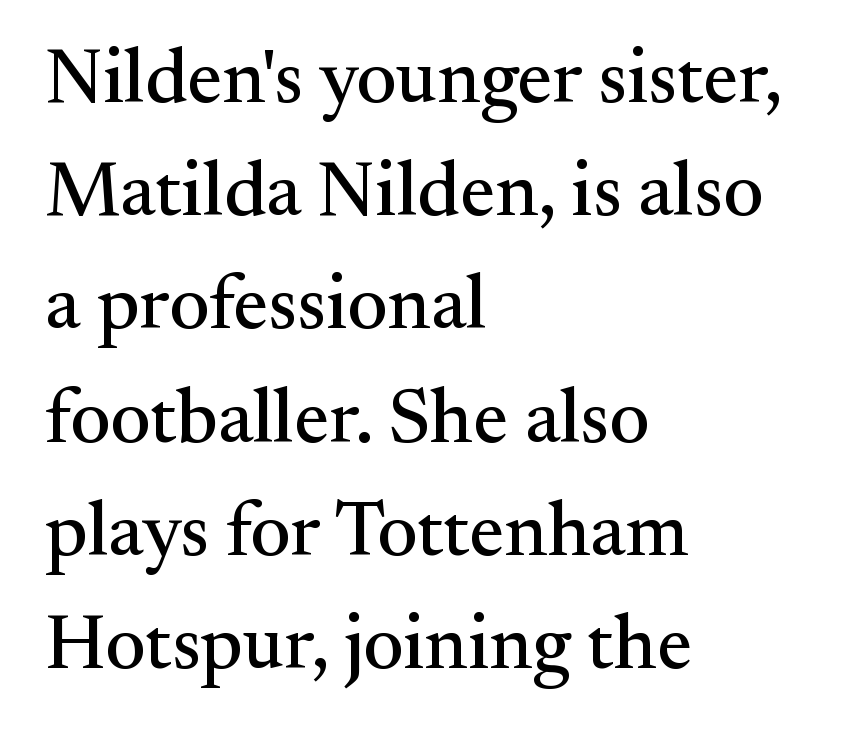
{"serif": "yes", "italic": "no", "width": "normal", "stroke_contrast": "medium", "x_height": "small", "monospaced": "no", "underline": "no", "align": "left", "line_spacing": "normal", "line_spacing_ratio": 1.47, "letter_spacing": "normal", "letter_spacing_em": 0.0, "glyph_px": 77}
